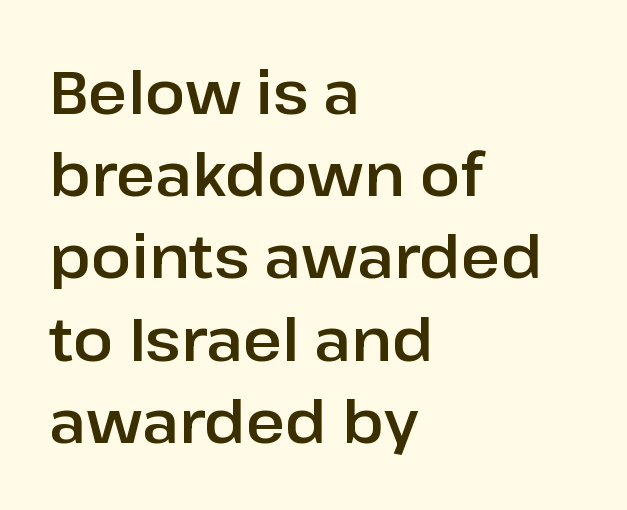
The image shows 60 px sans-serif type, upright; set left-aligned, normal line spacing (1.37x), normal letter spacing, not underlined; low stroke contrast and a medium x-height.
